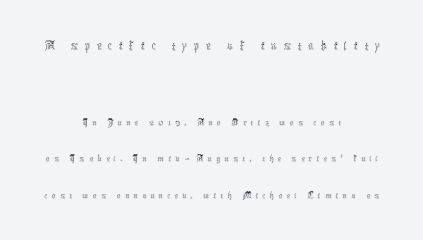
Q: Is the text bold? A: No.
Q: Is the text italic (slanted)? A: No, it is upright.
Q: Is the text underlined? A: No.
Q: How is the paragraph aligned? A: Centered.
Q: Is the spacing between letters normal or unusually wide? A: Unusually wide.
Q: Which block of text is set in a larger size, the first (top) or the second (bottom)? A: The first (top) one.
Q: Width (condensed, normal, or wide)? A: Condensed.
Q: x-height? A: Medium.
Q: Monospaced? A: No.
